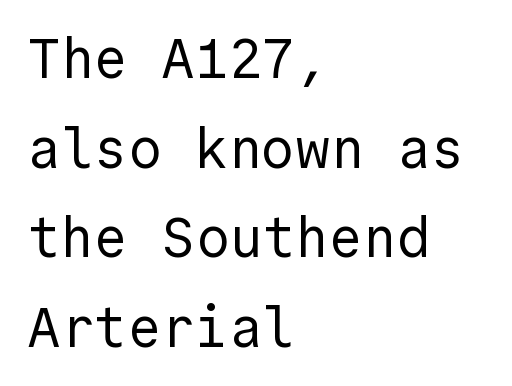
Do the letters lean? They stand straight. Stroke thickness stays within the range of a standard reading face or lighter. Nothing sits at the stroke ends, so this counts as sans-serif. If you measured baseline to baseline, you'd find a middling distance. Every row of glyphs begins at an identical x-position on the left.
